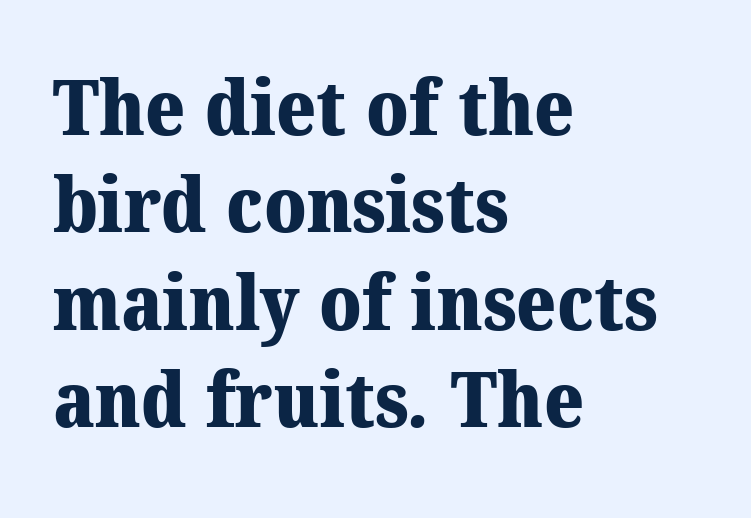
{"serif": "yes", "bold": "yes", "weight": "heavy", "width": "normal", "stroke_contrast": "medium", "x_height": "medium", "monospaced": "no", "underline": "no", "align": "left", "line_spacing": "normal", "line_spacing_ratio": 1.28, "letter_spacing": "normal", "letter_spacing_em": 0.0, "glyph_px": 76}
